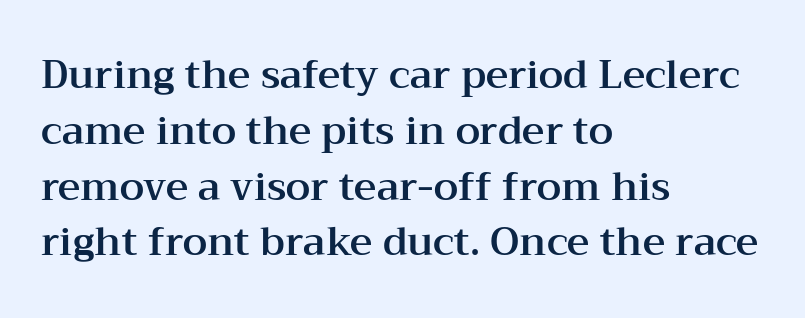
The image shows 39 px wide serif type, upright; set left-aligned, normal line spacing (1.43x), normal letter spacing, not underlined; medium stroke contrast and a medium x-height.
